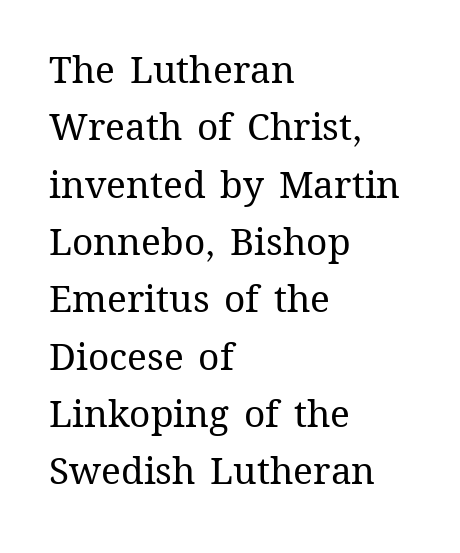
The image shows 37 px regular-weight type, upright; set left-aligned, normal line spacing (1.55x), normal letter spacing, not underlined; medium stroke contrast and a medium x-height.
